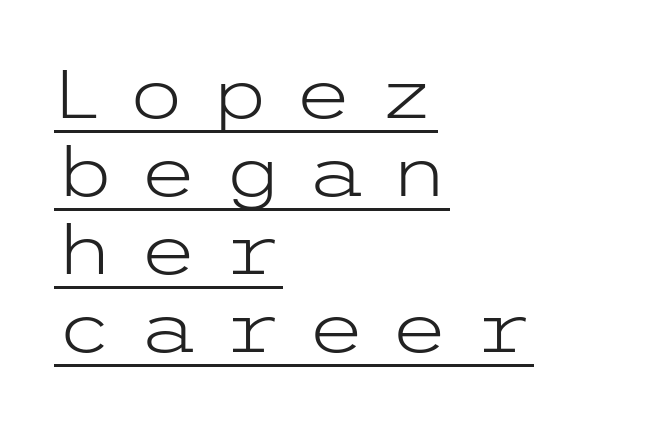
The image shows 69 px light, wide sans-serif type, upright; set left-aligned, tight line spacing (1.13x), unusually wide letter spacing (+0.34 em), underlined; low stroke contrast and a medium x-height.
